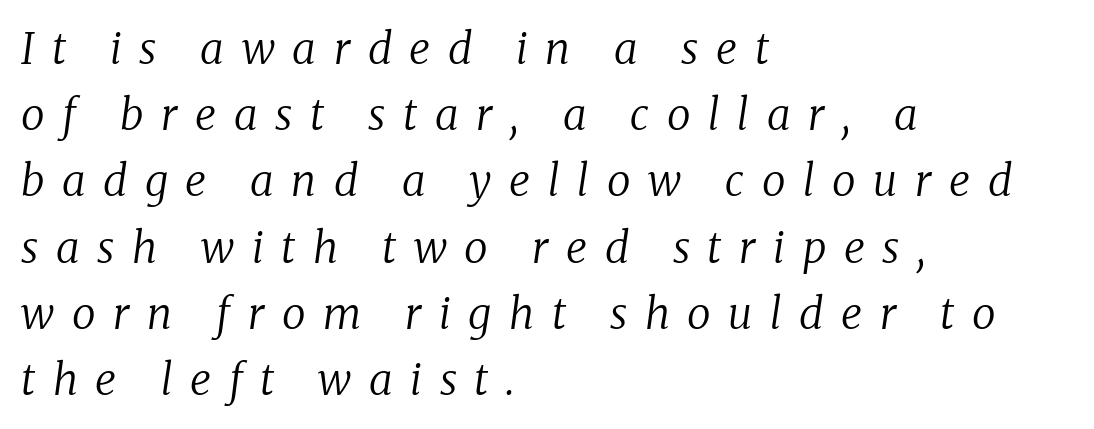
{"serif": "yes", "italic": "yes", "lean": "right", "slant_degrees": 8, "bold": "no", "weight": "regular", "width": "normal", "stroke_contrast": "low", "x_height": "medium", "monospaced": "no", "underline": "no", "align": "left", "line_spacing": "normal", "line_spacing_ratio": 1.54, "letter_spacing": "wide", "letter_spacing_em": 0.41, "glyph_px": 43}
